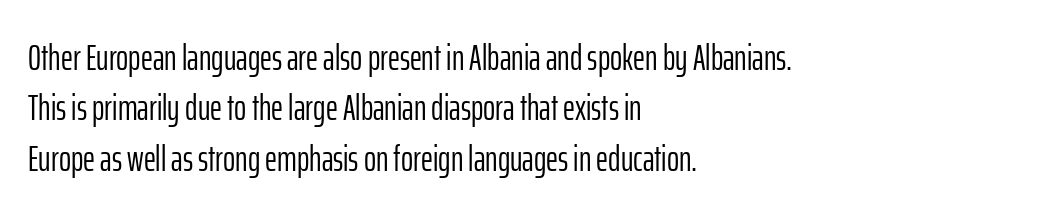
Q: Is the text bold? A: No.
Q: Is the text italic (slanted)? A: No, it is upright.
Q: Is the typeface a serif or a sans-serif typeface? A: Sans-serif.
Q: Is the text underlined? A: No.
Q: How is the paragraph aligned? A: Left-aligned.
Q: Is the spacing between letters normal or unusually wide? A: Normal.
Q: Is the spacing between lines tight, normal or loose? A: Normal.
Q: Width (condensed, normal, or wide)? A: Condensed.
Q: Stroke contrast? A: Low.
Q: x-height? A: Medium.
Q: Monospaced? A: No.
